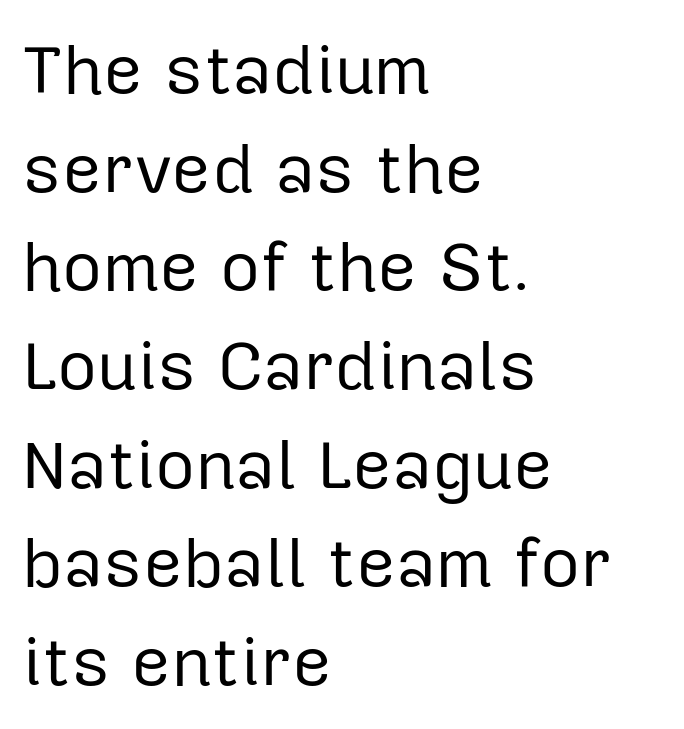
Q: Is the text bold? A: No.
Q: Is the text italic (slanted)? A: No, it is upright.
Q: Is the typeface a serif or a sans-serif typeface? A: Sans-serif.
Q: Is the text underlined? A: No.
Q: How is the paragraph aligned? A: Left-aligned.
Q: Is the spacing between letters normal or unusually wide? A: Normal.
Q: Is the spacing between lines tight, normal or loose? A: Normal.
Q: Width (condensed, normal, or wide)? A: Normal.
Q: Stroke contrast? A: Low.
Q: x-height? A: Medium.
Q: Monospaced? A: No.
